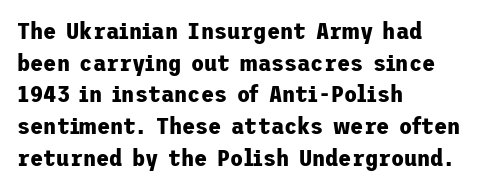
Q: Is the text bold? A: Yes.
Q: Is the text italic (slanted)? A: No, it is upright.
Q: Is the text underlined? A: No.
Q: How is the paragraph aligned? A: Left-aligned.
Q: Is the spacing between letters normal or unusually wide? A: Normal.
Q: Is the spacing between lines tight, normal or loose? A: Normal.
